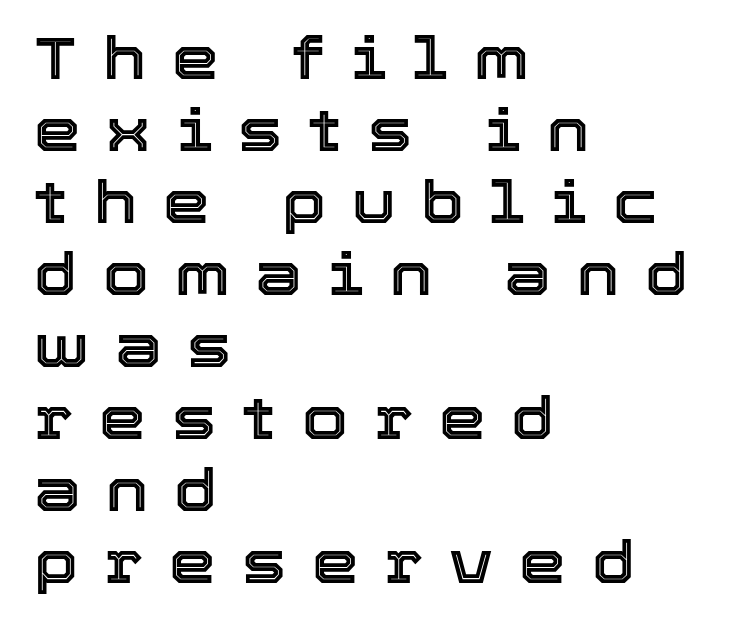
Q: Is the text italic (slanted)? A: No, it is upright.
Q: Is the text underlined? A: No.
Q: How is the paragraph aligned? A: Left-aligned.
Q: Is the spacing between letters normal or unusually wide? A: Unusually wide.
Q: Width (condensed, normal, or wide)? A: Normal.
Q: x-height? A: Medium.
Q: Monospaced? A: No.
